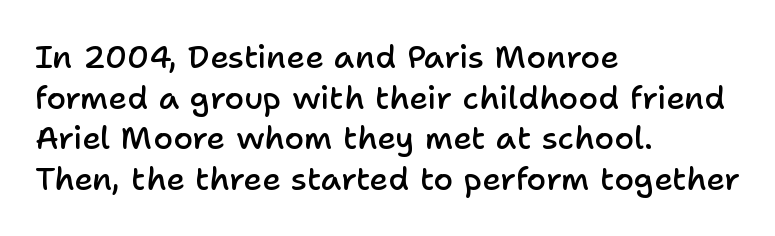
{"serif": "no", "italic": "no", "bold": "semi", "weight": "semibold", "width": "normal", "stroke_contrast": "low", "x_height": "medium", "monospaced": "no", "underline": "no", "align": "left", "line_spacing": "normal", "line_spacing_ratio": 1.27, "letter_spacing": "normal", "letter_spacing_em": 0.0, "glyph_px": 32}
